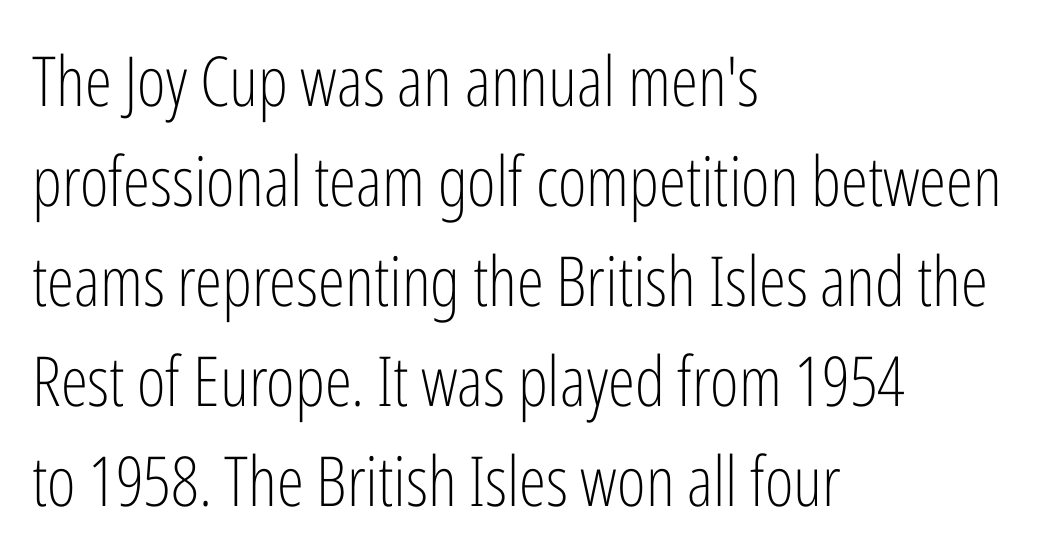
Q: Is the text bold? A: No.
Q: Is the text italic (slanted)? A: No, it is upright.
Q: Is the typeface a serif or a sans-serif typeface? A: Sans-serif.
Q: Is the text underlined? A: No.
Q: How is the paragraph aligned? A: Left-aligned.
Q: Is the spacing between letters normal or unusually wide? A: Normal.
Q: Is the spacing between lines tight, normal or loose? A: Normal.
Q: Width (condensed, normal, or wide)? A: Condensed.
Q: Stroke contrast? A: Low.
Q: x-height? A: Medium.
Q: Monospaced? A: No.
